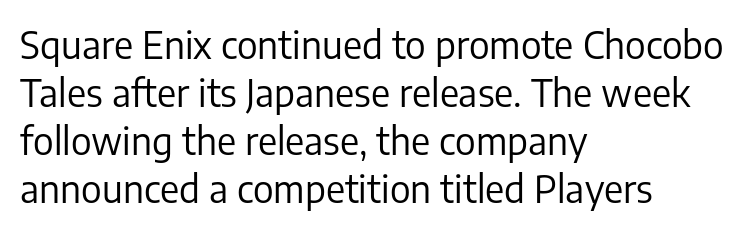
{"serif": "no", "italic": "no", "bold": "no", "weight": "regular", "width": "normal", "stroke_contrast": "low", "x_height": "medium", "monospaced": "no", "underline": "no", "align": "left", "line_spacing": "normal", "line_spacing_ratio": 1.3, "letter_spacing": "normal", "letter_spacing_em": 0.0, "glyph_px": 37}
